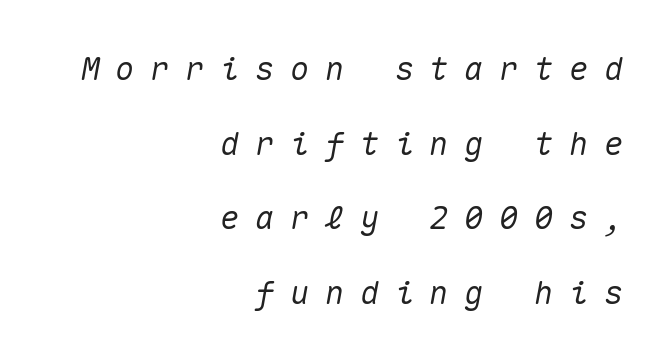
Q: Is the text italic (slanted)? A: Yes, it leans right by about 10 degrees.
Q: Is the text underlined? A: No.
Q: How is the paragraph aligned? A: Right-aligned.
Q: Is the spacing between letters normal or unusually wide? A: Unusually wide.
Q: Is the spacing between lines tight, normal or loose? A: Loose.
Q: Width (condensed, normal, or wide)? A: Normal.
Q: Stroke contrast? A: Medium.
Q: x-height? A: Medium.
Q: Monospaced? A: Yes.
